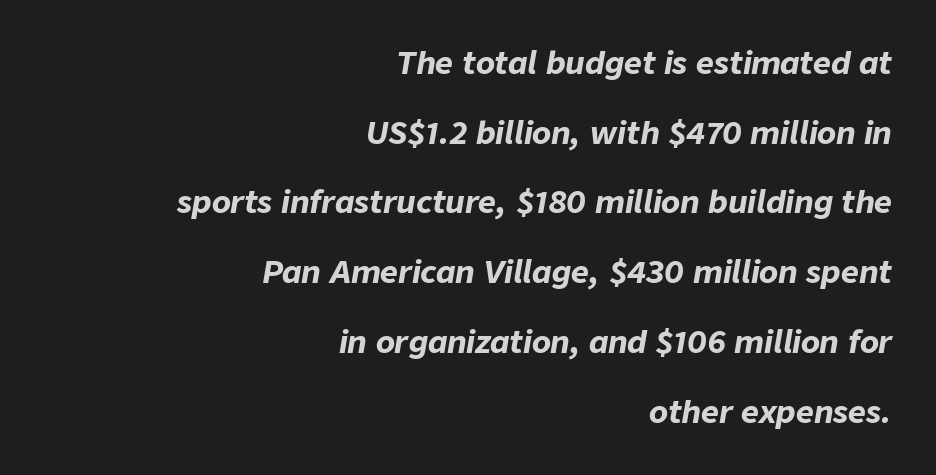
The image shows 31 px bold type, italic (leaning right); set right-aligned, loose line spacing (2.25x), normal letter spacing, not underlined; low stroke contrast and a medium x-height.
